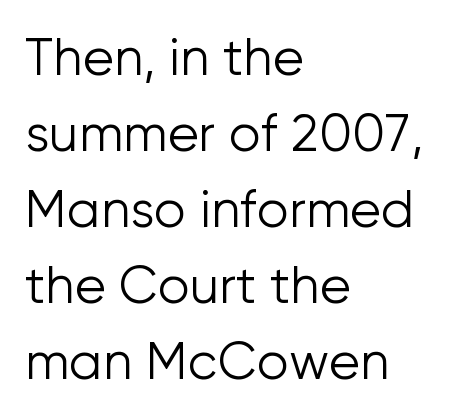
Q: Is the text bold? A: No.
Q: Is the text italic (slanted)? A: No, it is upright.
Q: Is the typeface a serif or a sans-serif typeface? A: Sans-serif.
Q: Is the text underlined? A: No.
Q: How is the paragraph aligned? A: Left-aligned.
Q: Is the spacing between letters normal or unusually wide? A: Normal.
Q: Is the spacing between lines tight, normal or loose? A: Normal.
Q: Width (condensed, normal, or wide)? A: Normal.
Q: Stroke contrast? A: Low.
Q: x-height? A: Medium.
Q: Monospaced? A: No.
